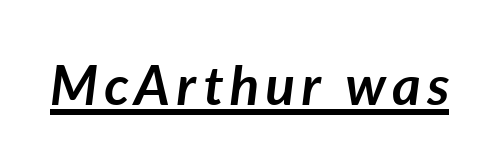
The image shows 55 px semibold type, italic (leaning right); set underlined; low stroke contrast and a medium x-height.
